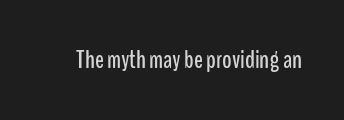
The image shows 26 px text type, upright; set normal letter spacing, not underlined.
